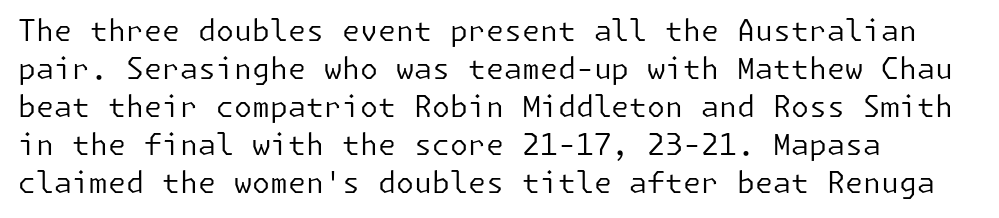
Examine the stroke ends and you'll find no serifs. Summary of vertical rhythm: regular, with standard interline spacing. A classic flush-left, rag-right setting is used for this passage. Ink coverage per letter is moderate at most. Honestly, the letter spacing is just normal — you wouldn't notice it.
